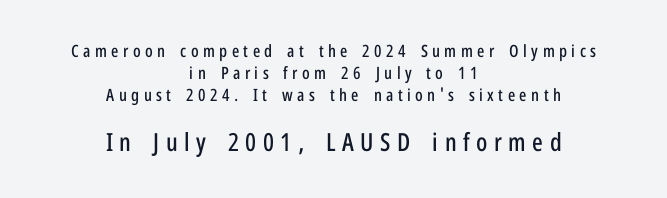
Q: Is the text italic (slanted)? A: No, it is upright.
Q: Is the text underlined? A: No.
Q: How is the paragraph aligned? A: Centered.
Q: Is the spacing between letters normal or unusually wide? A: Unusually wide.
Q: Is the spacing between lines tight, normal or loose? A: Normal.
Q: Which block of text is set in a larger size, the first (top) or the second (bottom)? A: The second (bottom) one.
